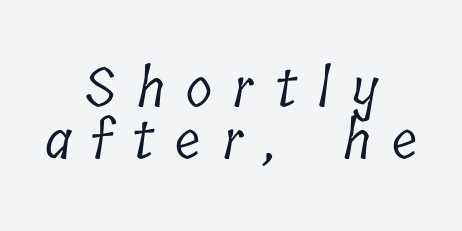
Q: Is the text bold? A: No.
Q: Is the typeface a serif or a sans-serif typeface? A: Serif.
Q: Is the text underlined? A: No.
Q: How is the paragraph aligned? A: Centered.
Q: Is the spacing between letters normal or unusually wide? A: Unusually wide.
Q: Is the spacing between lines tight, normal or loose? A: Tight.
Q: Width (condensed, normal, or wide)? A: Condensed.
Q: Stroke contrast? A: Low.
Q: x-height? A: Medium.
Q: Monospaced? A: No.
